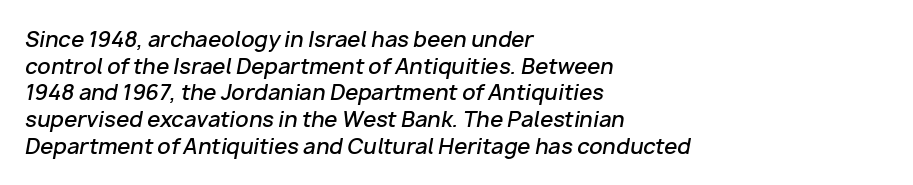
Is the letter spacing exaggerated? No — it looks like the ordinary default. The passage is arranged the way most books set body copy — flush left. Vertical spacing — default. The letters are semibold — heavier than regular but short of a full bold.
